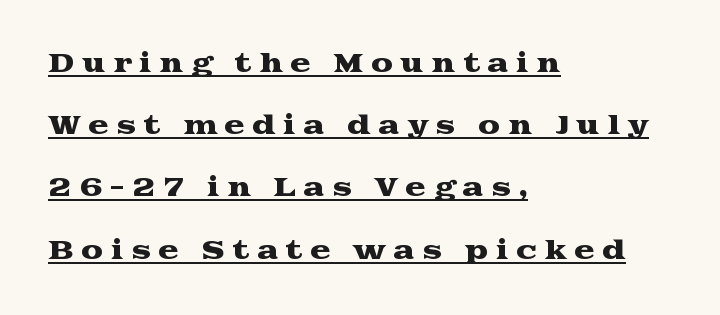
All the whitespace from short lines collects on the right. Every character sits straight up, as roman type does. In terms of letterspacing, this is a distinctly airy, spread setting. Underlined type. Students, observe: this is what heavily led, spacious text looks like.
